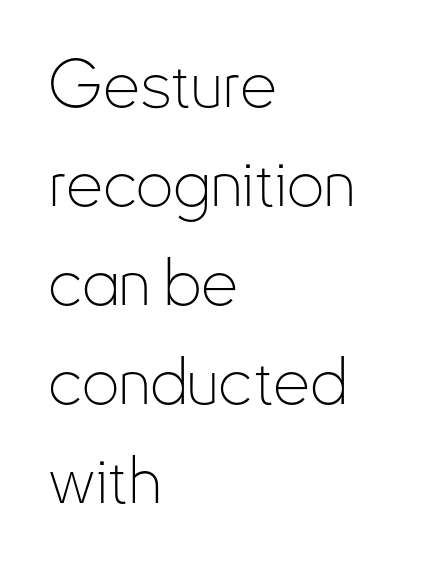
The image shows 66 px thin, condensed sans-serif type, upright; set left-aligned, normal line spacing (1.5x), normal letter spacing, not underlined; low stroke contrast and a small x-height.
